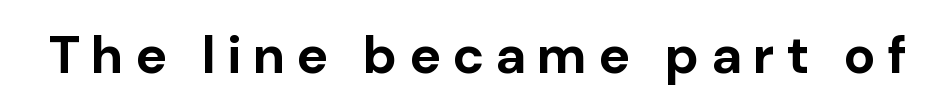
Classification — sans serif. The passage shown is emphatically bold. Each row of text sits above clean, open space. Here the glyphs are tracked loosely, breaking word shapes into spaced letters. The lettering stays uniformly vertical, giving the passage a roman look. Looks like regular typesetting: each glyph gets only the width it needs.
